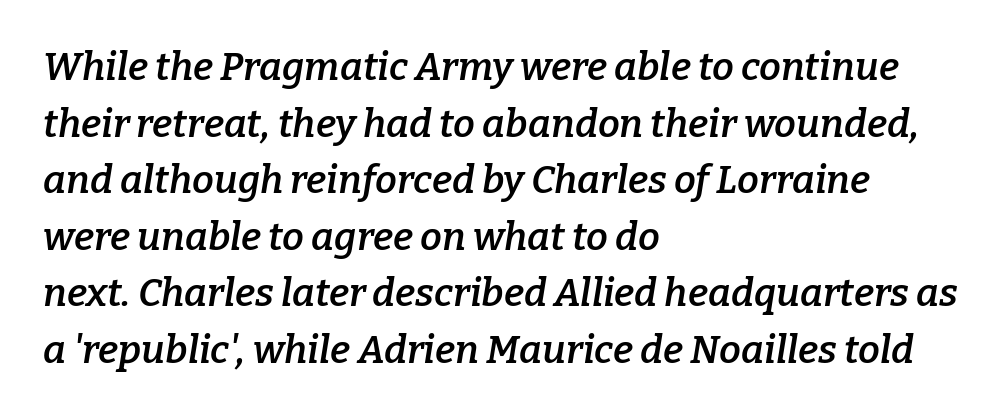
The rendering uses natural spacing where letterforms have individual widths. In terms of letterspacing, this is plain default setting. This sample uses an oblique cut, with every glyph tilted off the vertical. A student would call this left alignment; a typographer would say flush left, rag right.
